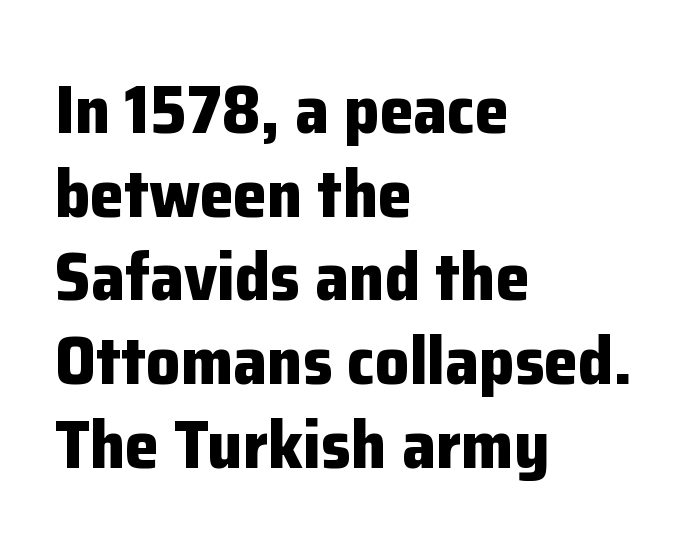
{"serif": "no", "italic": "no", "bold": "yes", "weight": "bold", "width": "normal", "stroke_contrast": "low", "x_height": "medium", "monospaced": "no", "underline": "no", "align": "left", "line_spacing_ratio": 1.23, "letter_spacing": "normal", "letter_spacing_em": 0.0, "glyph_px": 68}
